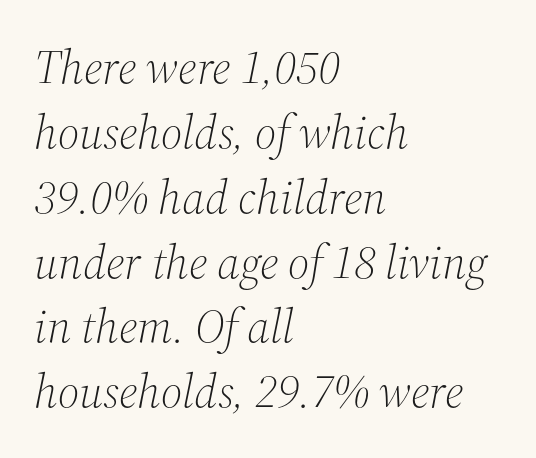
{"serif": "yes", "italic": "yes", "lean": "right", "slant_degrees": 12, "bold": "no", "weight": "light", "width": "normal", "stroke_contrast": "medium", "x_height": "medium", "monospaced": "no", "underline": "no", "align": "left", "line_spacing": "normal", "line_spacing_ratio": 1.38, "letter_spacing": "normal", "letter_spacing_em": 0.0, "glyph_px": 47}
